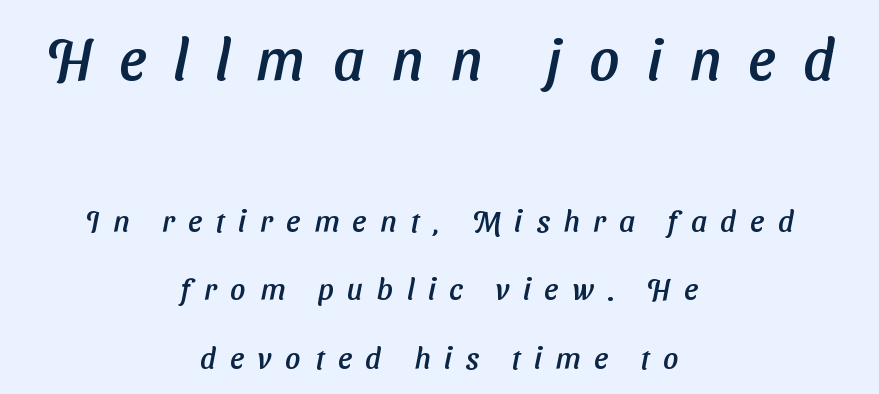
Q: Is the typeface a serif or a sans-serif typeface? A: Sans-serif.
Q: Is the text underlined? A: No.
Q: How is the paragraph aligned? A: Centered.
Q: Is the spacing between letters normal or unusually wide? A: Unusually wide.
Q: Is the spacing between lines tight, normal or loose? A: Loose.
Q: Which block of text is set in a larger size, the first (top) or the second (bottom)? A: The first (top) one.
Q: Width (condensed, normal, or wide)? A: Normal.
Q: Stroke contrast? A: Low.
Q: x-height? A: Medium.
Q: Monospaced? A: No.
